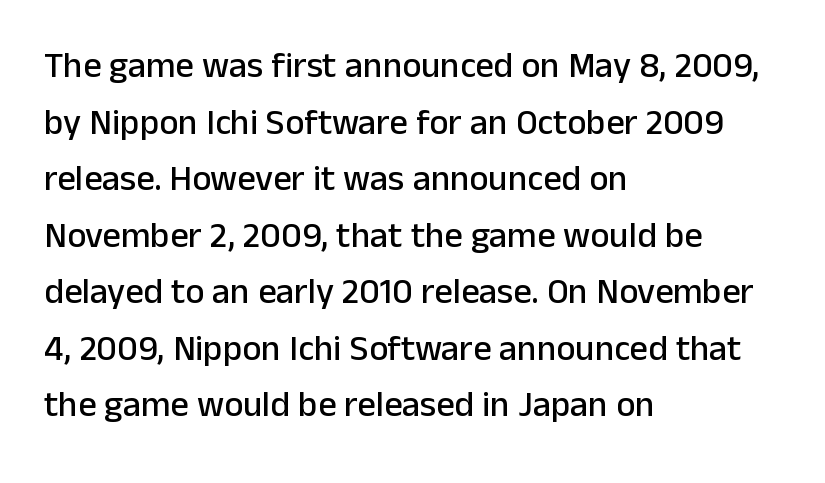
Note the varied advance widths — an 'i' is clearly narrower than an 'm'. The foot of each line stays bare and open. Check where the strokes stop: nothing finishes them off — pure sans. The lettering stays uniformly vertical, giving the passage a roman look. Spacing between characters is what you'd get straight out of the box. Leading matches the norm, producing a regular column.
